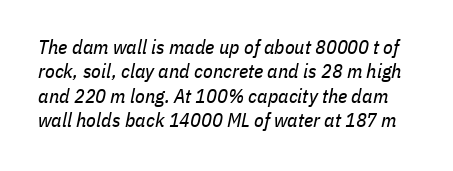
The image shows 20 px text type, italic (leaning right); set line spacing 1.22x, normal letter spacing, not underlined.
